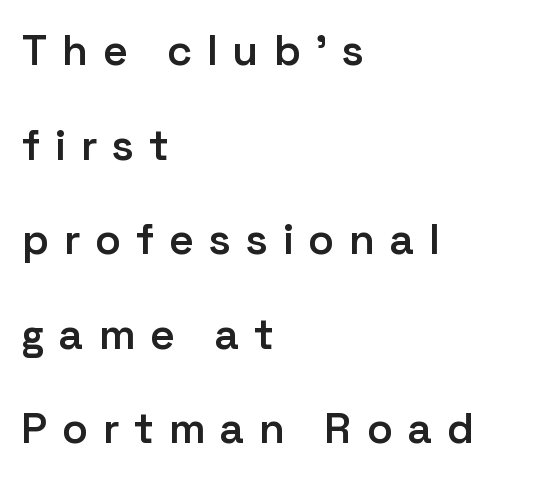
This is sans-serif lettering, the kind often seen on screens and signage. The letters advance in unequal steps, a hallmark of proportional type. Strokes here are thickened, but only to semibold level. The leading is generous, giving the passage an open texture.
